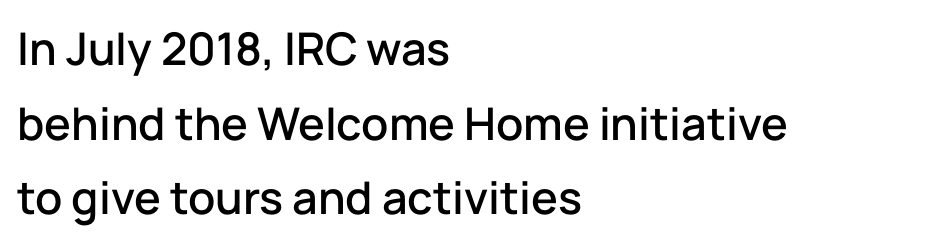
Q: Is the text italic (slanted)? A: No, it is upright.
Q: Is the typeface a serif or a sans-serif typeface? A: Sans-serif.
Q: Is the text underlined? A: No.
Q: How is the paragraph aligned? A: Left-aligned.
Q: Is the spacing between letters normal or unusually wide? A: Normal.
Q: Is the spacing between lines tight, normal or loose? A: Normal.
Q: Width (condensed, normal, or wide)? A: Normal.
Q: Stroke contrast? A: Low.
Q: x-height? A: Medium.
Q: Monospaced? A: No.
